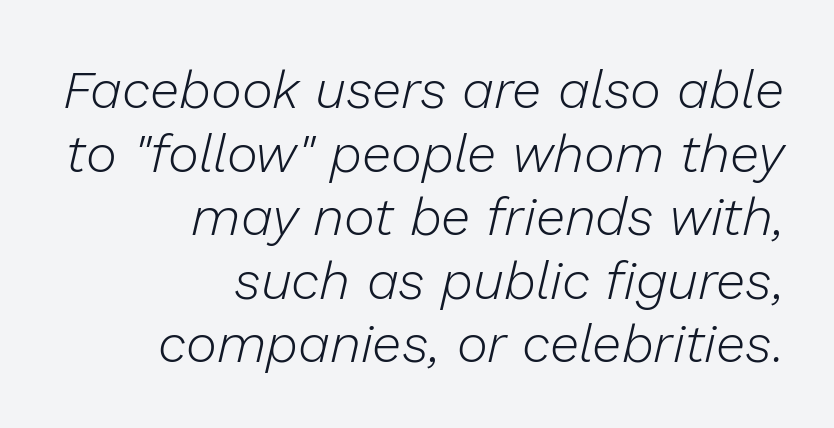
The text block is weighted toward the right margin, trailing off unevenly leftward. Weight: in the light-to-regular range. The gaps between neighbouring characters are ordinary and unremarkable. Is this a fixed-width face? No — the glyphs have proportional, varying widths. Any mark beneath the type? The region is blank. Emphasis-style slanted type is in use.
